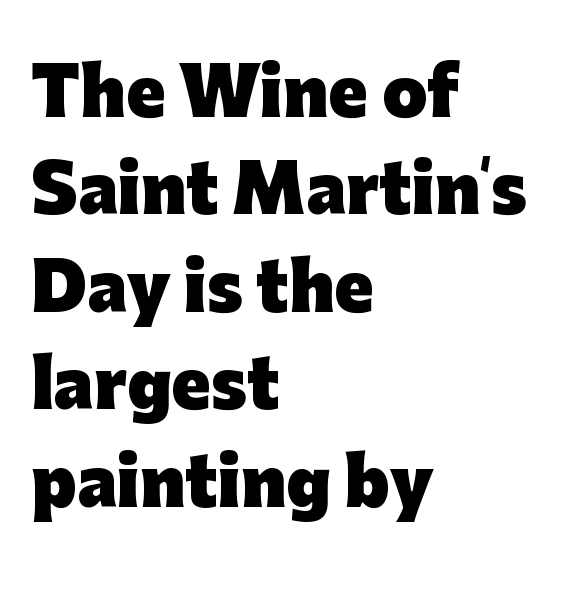
The image shows 65 px heavy sans-serif type, upright; set left-aligned, normal line spacing (1.5x), normal letter spacing, not underlined; low stroke contrast and a medium x-height.
